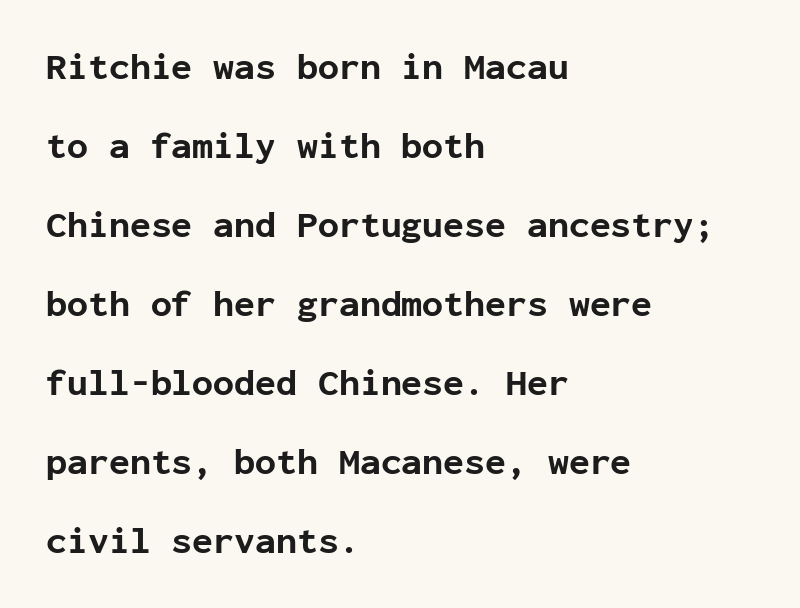
Italic? Not at all — the glyphs are vertical. This block would shrink considerably if given ordinary leading; it's expanded now. A classic flush-left, rag-right setting is used for this passage. There is no visible air inserted between adjacent glyphs.
